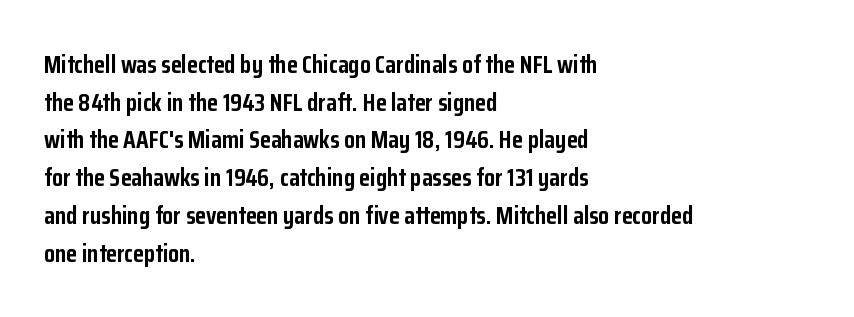
Students, note that the glyphs here touch the page at normal intervals. The vertical gap from one line to the next is medium. The lettering stays uniformly vertical, giving the passage a roman look. The lines are quadded left. Heft: maximum for text — a bold. Type without underlining.
